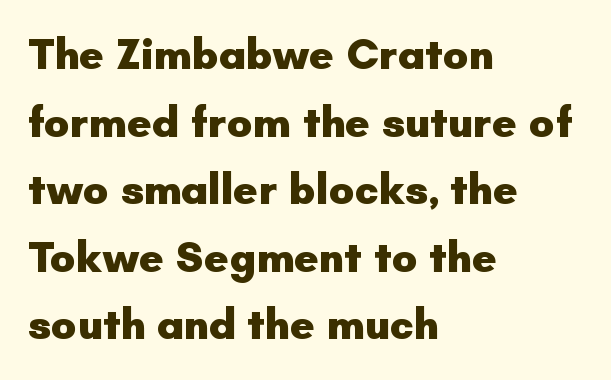
The image shows 43 px heavy sans-serif type, upright; set left-aligned, normal line spacing (1.57x), normal letter spacing, not underlined; low stroke contrast and a small x-height.
